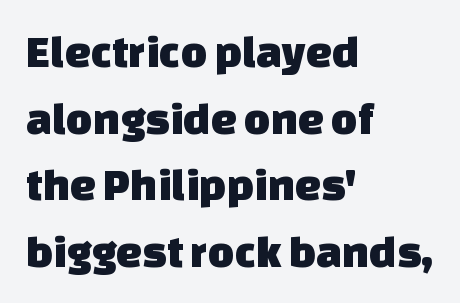
{"serif": "no", "width": "normal", "stroke_contrast": "low", "x_height": "large", "monospaced": "no", "underline": "no", "align": "left", "line_spacing": "normal", "line_spacing_ratio": 1.45, "letter_spacing": "normal", "letter_spacing_em": 0.0, "glyph_px": 46}
